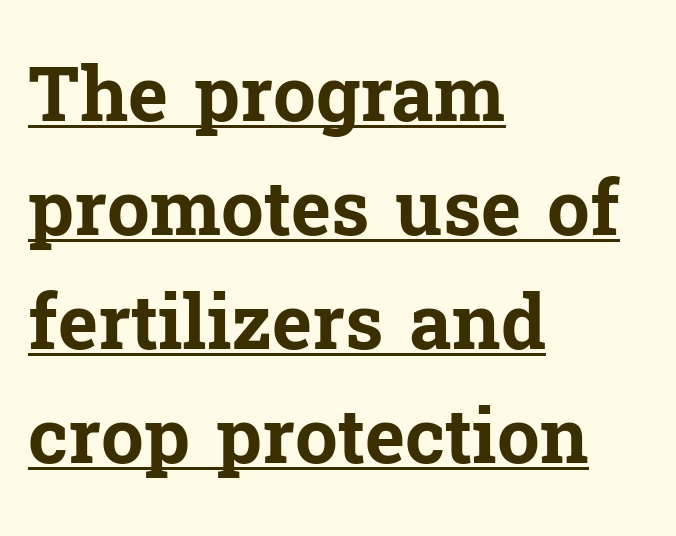
Q: Is the text bold? A: Yes.
Q: Is the text italic (slanted)? A: No, it is upright.
Q: Is the typeface a serif or a sans-serif typeface? A: Serif.
Q: Is the text underlined? A: Yes.
Q: How is the paragraph aligned? A: Left-aligned.
Q: Is the spacing between letters normal or unusually wide? A: Normal.
Q: Is the spacing between lines tight, normal or loose? A: Normal.
Q: Width (condensed, normal, or wide)? A: Normal.
Q: Stroke contrast? A: Low.
Q: x-height? A: Medium.
Q: Monospaced? A: No.
